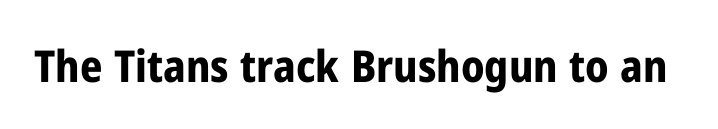
Q: Is the text bold? A: Yes.
Q: Is the text italic (slanted)? A: No, it is upright.
Q: Is the typeface a serif or a sans-serif typeface? A: Sans-serif.
Q: Is the text underlined? A: No.
Q: Is the spacing between letters normal or unusually wide? A: Normal.
Q: Width (condensed, normal, or wide)? A: Condensed.
Q: Stroke contrast? A: Low.
Q: x-height? A: Medium.
Q: Monospaced? A: No.
